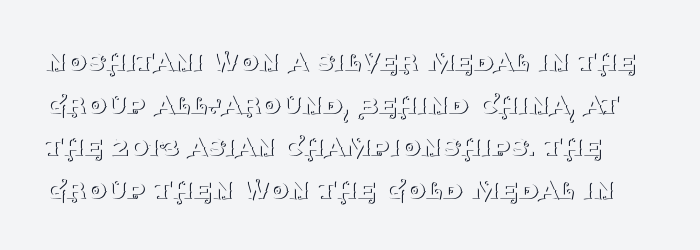
{"serif": "yes", "italic": "no", "bold": "no", "weight": "thin", "width": "normal", "stroke_contrast": "medium", "x_height": "large", "monospaced": "no", "underline": "no", "line_spacing": "normal", "line_spacing_ratio": 1.33, "letter_spacing": "normal", "letter_spacing_em": 0.0, "glyph_px": 32}
